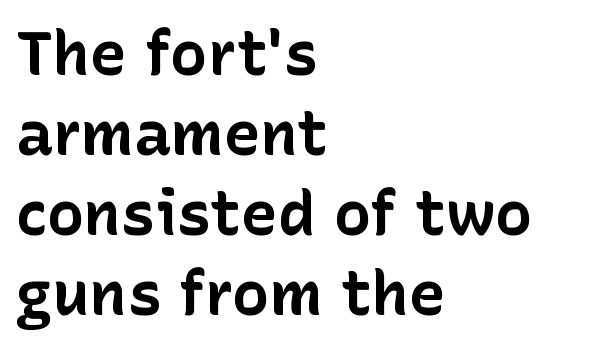
Horizontally, the lines are justified to the leading edge only. The glyphs have the mass of a bold cut. The specimen reads as upright at a glance. Line spacing here is normal.
